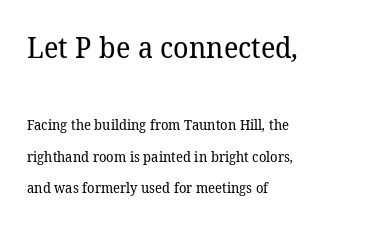
Reading down the column, the eye jumps a long way to each next line. Each letter keeps its own natural width here, so spacing adapts to shape. If you drew a ruler down the left edge, every line would touch it. Stems here are at most as thick as an everyday book face.
